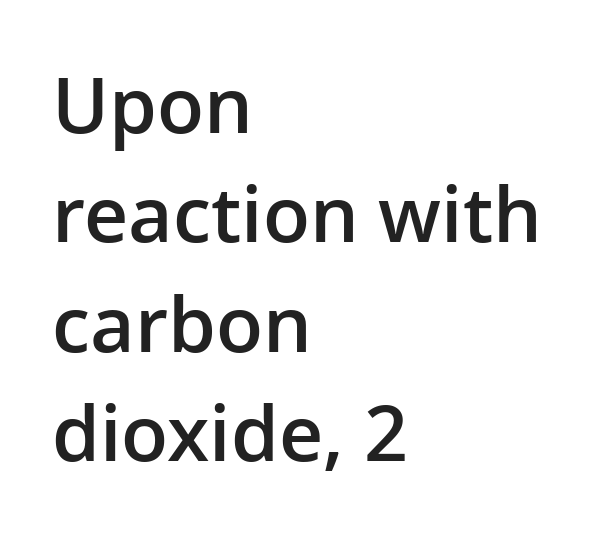
Q: Is the text bold? A: Semi-bold.
Q: Is the text italic (slanted)? A: No, it is upright.
Q: Is the typeface a serif or a sans-serif typeface? A: Sans-serif.
Q: Is the text underlined? A: No.
Q: How is the paragraph aligned? A: Left-aligned.
Q: Is the spacing between letters normal or unusually wide? A: Normal.
Q: Is the spacing between lines tight, normal or loose? A: Normal.
Q: Width (condensed, normal, or wide)? A: Normal.
Q: Stroke contrast? A: Low.
Q: x-height? A: Medium.
Q: Monospaced? A: No.
